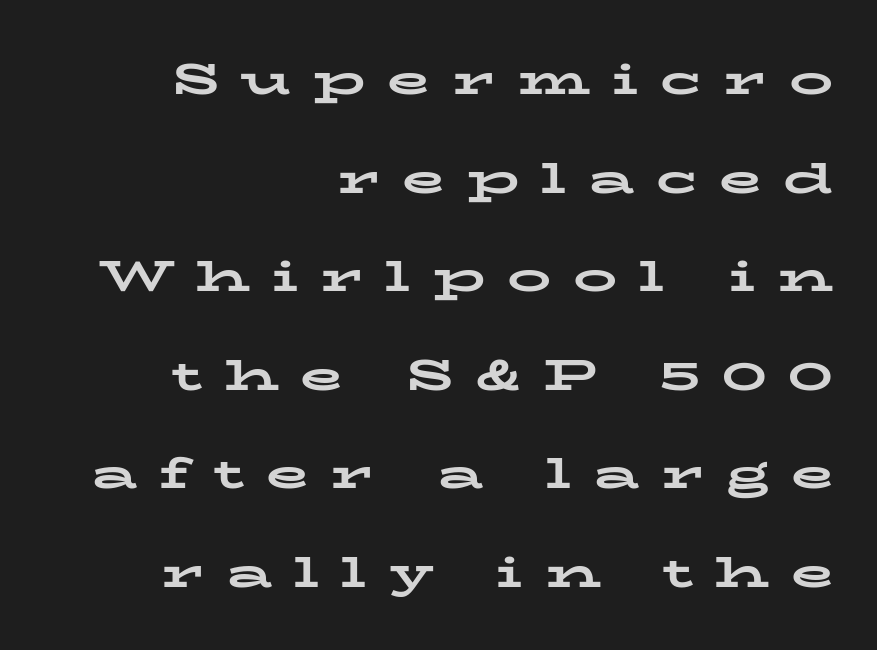
Q: Is the text bold? A: Yes.
Q: Is the text italic (slanted)? A: No, it is upright.
Q: Is the typeface a serif or a sans-serif typeface? A: Serif.
Q: Is the text underlined? A: No.
Q: How is the paragraph aligned? A: Right-aligned.
Q: Is the spacing between letters normal or unusually wide? A: Unusually wide.
Q: Is the spacing between lines tight, normal or loose? A: Loose.
Q: Width (condensed, normal, or wide)? A: Wide.
Q: Stroke contrast? A: Low.
Q: x-height? A: Medium.
Q: Monospaced? A: No.
